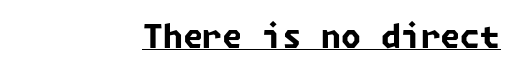
Q: Is the text bold? A: Yes.
Q: Is the typeface a serif or a sans-serif typeface? A: Sans-serif.
Q: Is the text underlined? A: Yes.
Q: How is the paragraph aligned? A: Right-aligned.
Q: Is the spacing between letters normal or unusually wide? A: Normal.
Q: Width (condensed, normal, or wide)? A: Normal.
Q: Stroke contrast? A: Low.
Q: x-height? A: Medium.
